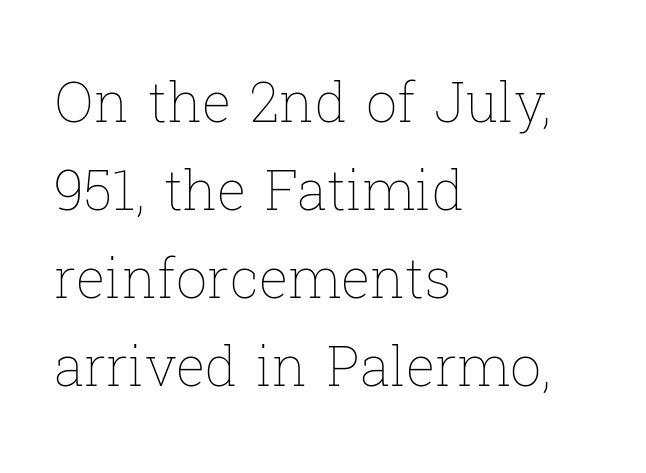
Nothing unusual about the tracking: characters are spaced as the font intends. Vertically, the passage feels balanced, rows spaced as you'd expect. Heaviness? Minimal to ordinary, like unemphasized prose. Proportional: the letters do not fall into vertical columns. Horizontally, the lines are justified to the leading edge only. The lettering holds an erect, upright posture throughout.
